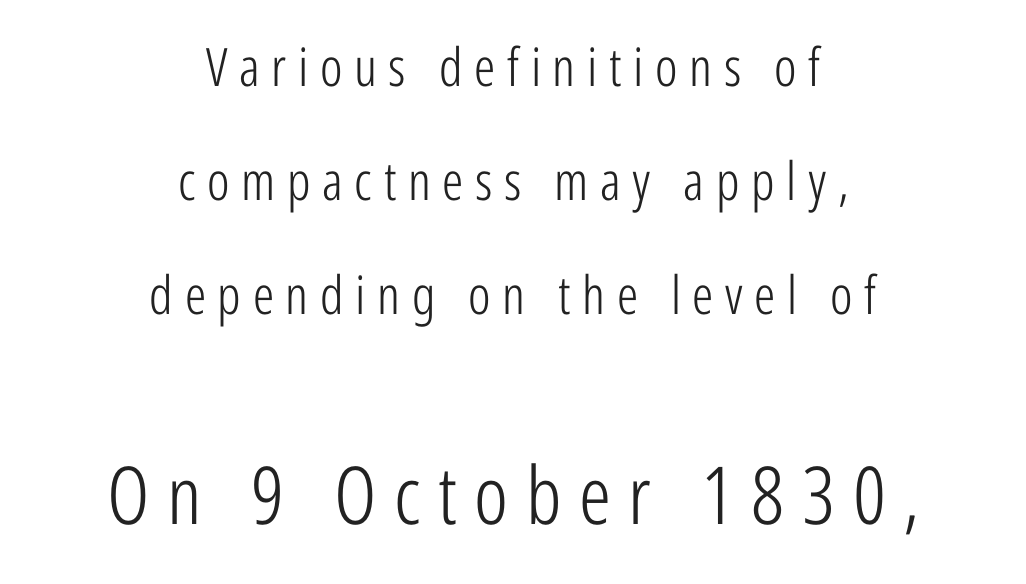
A quiet, ordinary-to-light weight characterises the typeface. Descender tails drop into unmarked territory. Substantial extra tracking has been applied to these lines. Vertical strokes here are truly vertical. You can tell from the bare stems that sans-serif type was used.
